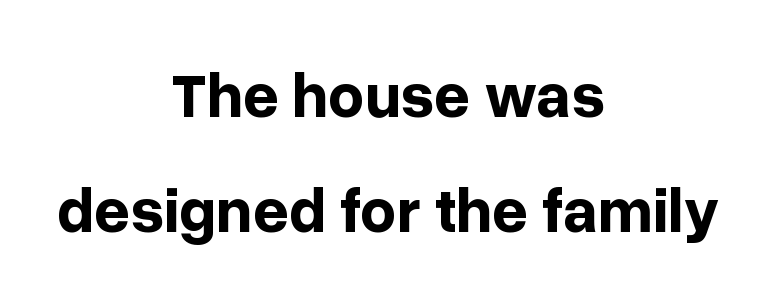
{"serif": "no", "italic": "no", "bold": "yes", "weight": "bold", "width": "normal", "stroke_contrast": "low", "x_height": "medium", "monospaced": "no", "underline": "no", "align": "center", "line_spacing_ratio": 1.83, "letter_spacing": "normal", "letter_spacing_em": 0.0, "glyph_px": 63}
